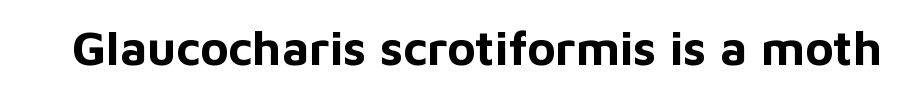
Letterform terminals end flat and unadorned throughout the passage. The gaps between neighbouring characters are ordinary and unremarkable. Each letter keeps its own natural width here, so spacing adapts to shape. Quick note: underline off. Heavy-handed strokes throughout: this text is bold. Posture: straight, roman, zero tilt.
